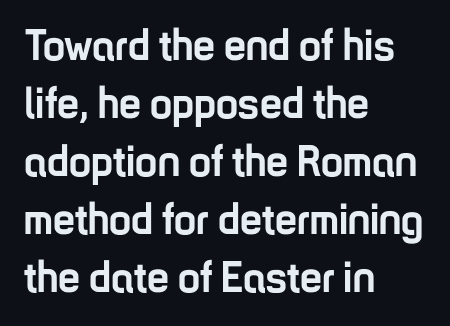
Q: Is the text bold? A: Yes.
Q: Is the text italic (slanted)? A: No, it is upright.
Q: Is the typeface a serif or a sans-serif typeface? A: Sans-serif.
Q: Is the text underlined? A: No.
Q: How is the paragraph aligned? A: Left-aligned.
Q: Is the spacing between letters normal or unusually wide? A: Normal.
Q: Is the spacing between lines tight, normal or loose? A: Normal.
Q: Width (condensed, normal, or wide)? A: Condensed.
Q: Stroke contrast? A: Low.
Q: x-height? A: Medium.
Q: Monospaced? A: No.
